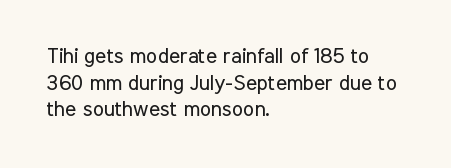
Summary of weight: not heavy and not bold. The vertical gap from one line to the next is medium. The type is set solid horizontally, with unmodified tracking. No italicization has been applied; the sample stays upright. The paragraph shown leans on its left margin. The gap between lines stays unmarked.
